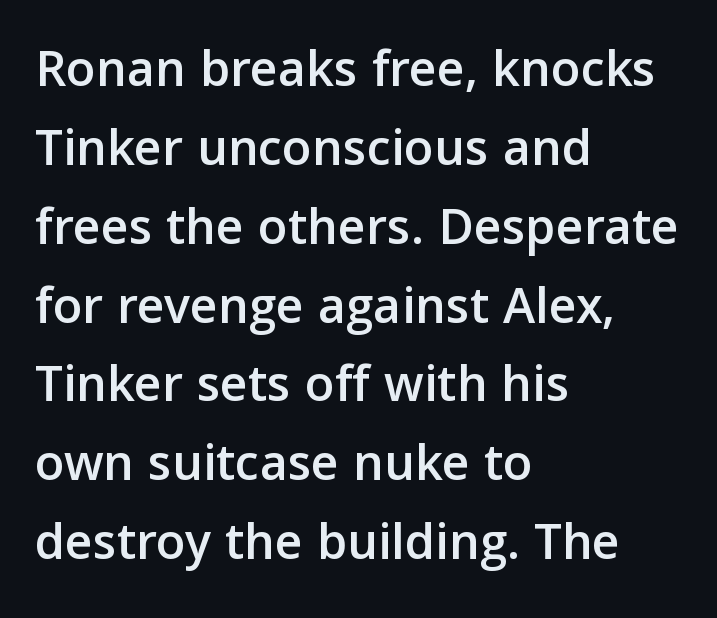
Caption: standard tracking, unaltered. Line beginnings align vertically; line endings do not. Do the letters lean? They stand straight. I'd call this a sans setting — the letters go barefoot. A clean baseline with only descenders dipping below it. The rendering uses a moderate line-height, typical for paragraphs.
